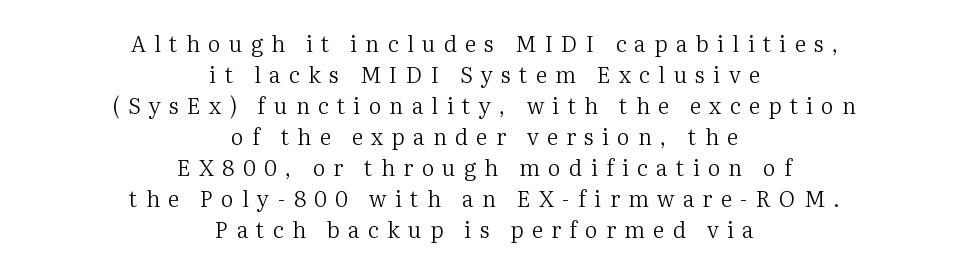
Q: Is the text bold? A: No.
Q: Is the text italic (slanted)? A: No, it is upright.
Q: Is the text underlined? A: No.
Q: How is the paragraph aligned? A: Centered.
Q: Is the spacing between letters normal or unusually wide? A: Unusually wide.
Q: Is the spacing between lines tight, normal or loose? A: Normal.
